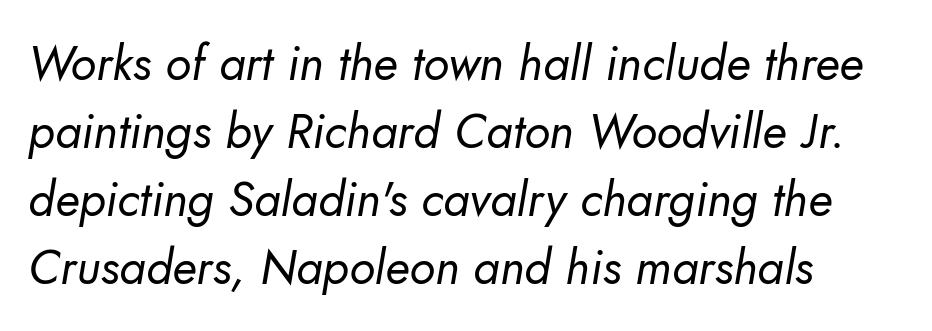
Q: Is the text bold? A: No.
Q: Is the typeface a serif or a sans-serif typeface? A: Sans-serif.
Q: Is the text underlined? A: No.
Q: How is the paragraph aligned? A: Left-aligned.
Q: Is the spacing between letters normal or unusually wide? A: Normal.
Q: Is the spacing between lines tight, normal or loose? A: Normal.
Q: Width (condensed, normal, or wide)? A: Normal.
Q: Stroke contrast? A: Low.
Q: x-height? A: Small.
Q: Monospaced? A: No.
